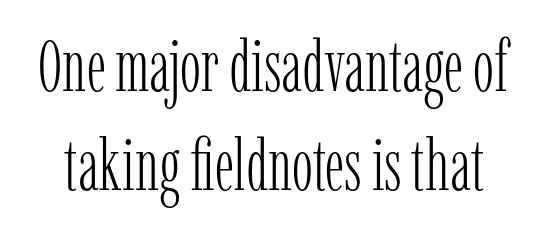
Stroke mass is kept to a normal reading level or below. The designer left line spacing at the default. You could call the tracking neutral — neither tight nor loose. Is this a fixed-width face? No — the glyphs have proportional, varying widths. Upright lettering throughout. Yep, those are serifs on the letters.
